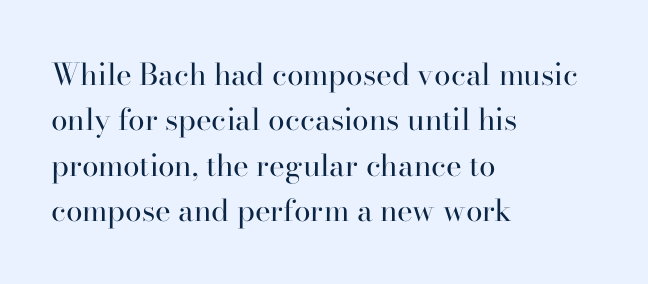
The image shows 30 px regular-weight serif type, upright; set left-aligned, normal line spacing (1.51x), normal letter spacing, not underlined; high stroke contrast and a small x-height.
